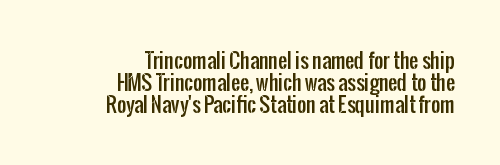
{"italic": "no", "underline": "no", "align": "right", "line_spacing": "tight", "line_spacing_ratio": 1.1, "letter_spacing": "normal", "letter_spacing_em": 0.0, "glyph_px": 20}
